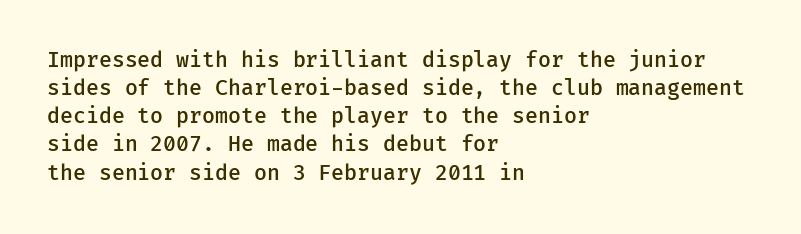
Q: Is the text bold? A: Semi-bold.
Q: Is the text italic (slanted)? A: No, it is upright.
Q: Is the text underlined? A: No.
Q: How is the paragraph aligned? A: Left-aligned.
Q: Is the spacing between letters normal or unusually wide? A: Normal.
Q: Is the spacing between lines tight, normal or loose? A: Normal.
